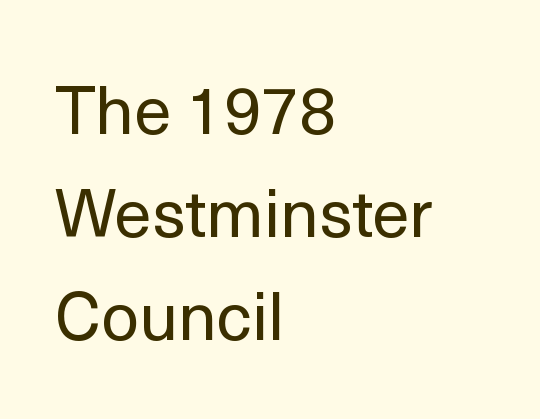
I'd call this a sans setting — the letters go barefoot. Inter-character spacing is left at the font's built-in metrics. Italic? Not at all — the glyphs are vertical. The letters advance in unequal steps, a hallmark of proportional type. The paragraph has a hard left edge and a soft right edge.
